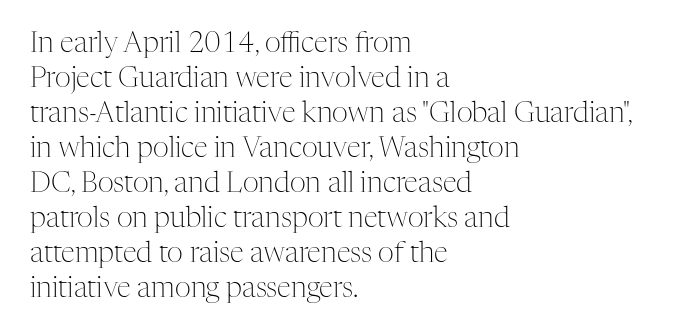
The image shows 28 px light serif type, upright; set left-aligned, normal line spacing (1.25x), normal letter spacing, not underlined; medium stroke contrast and a medium x-height.
